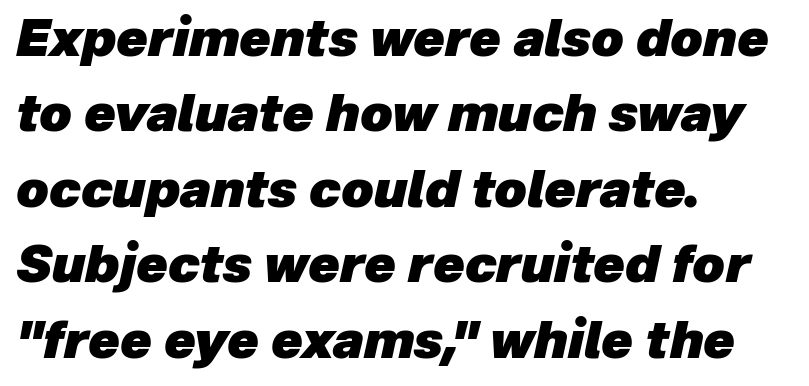
The image shows 51 px heavy type, italic (leaning right); set left-aligned, normal line spacing (1.48x), normal letter spacing, not underlined; low stroke contrast and a medium x-height.
